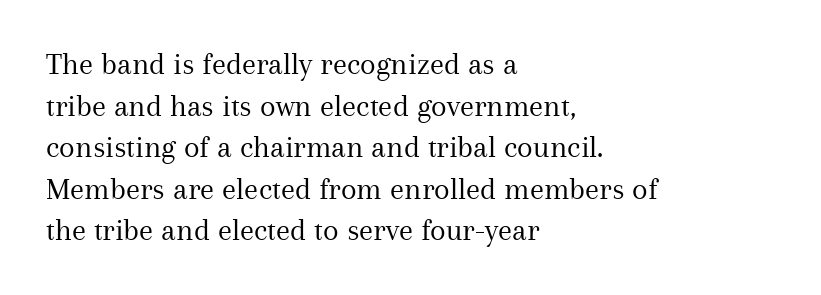
The image shows 32 px regular-weight serif type, upright; set left-aligned, normal line spacing (1.3x), normal letter spacing, not underlined; medium stroke contrast and a medium x-height.
